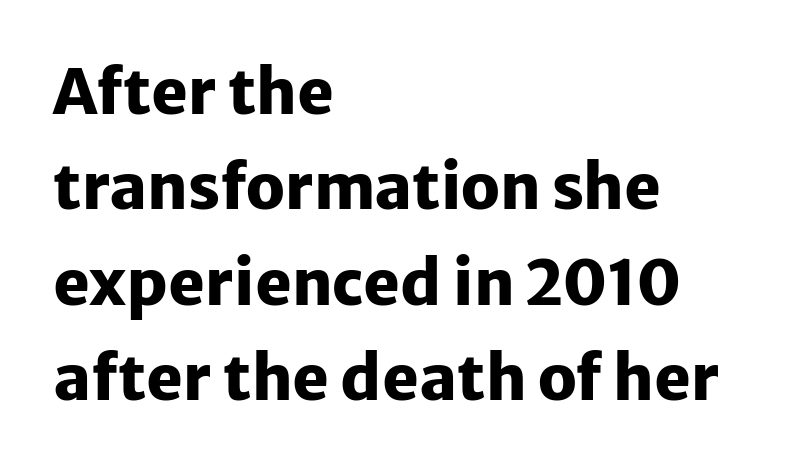
Q: Is the text bold? A: Yes.
Q: Is the text italic (slanted)? A: No, it is upright.
Q: Is the typeface a serif or a sans-serif typeface? A: Sans-serif.
Q: Is the text underlined? A: No.
Q: How is the paragraph aligned? A: Left-aligned.
Q: Is the spacing between letters normal or unusually wide? A: Normal.
Q: Is the spacing between lines tight, normal or loose? A: Normal.
Q: Width (condensed, normal, or wide)? A: Normal.
Q: Stroke contrast? A: Low.
Q: x-height? A: Medium.
Q: Monospaced? A: No.
